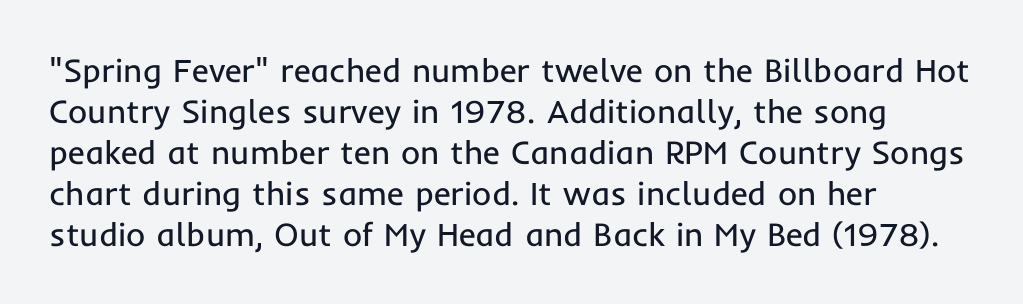
Do the characters align in a grid? No, the font is proportional. This sample uses plain, unmodified letter spacing. The lettering stays uniformly vertical, giving the passage a roman look. A bare baseline throughout the passage. Font category for this specimen: sans-serif. Ink coverage per letter is moderate at most.
